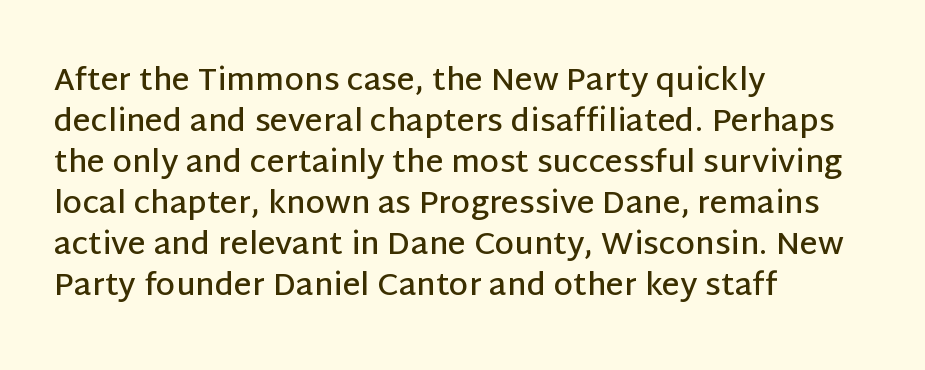
{"serif": "no", "italic": "no", "bold": "semi", "weight": "semibold", "width": "normal", "stroke_contrast": "low", "x_height": "large", "monospaced": "no", "underline": "no", "align": "left", "line_spacing": "normal", "line_spacing_ratio": 1.32, "letter_spacing": "normal", "letter_spacing_em": 0.0, "glyph_px": 31}
